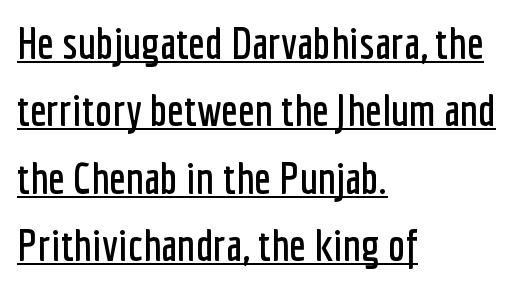
Q: Is the text italic (slanted)? A: No, it is upright.
Q: Is the typeface a serif or a sans-serif typeface? A: Sans-serif.
Q: Is the text underlined? A: Yes.
Q: How is the paragraph aligned? A: Left-aligned.
Q: Is the spacing between letters normal or unusually wide? A: Normal.
Q: Is the spacing between lines tight, normal or loose? A: Normal.
Q: Width (condensed, normal, or wide)? A: Condensed.
Q: Stroke contrast? A: Low.
Q: x-height? A: Medium.
Q: Monospaced? A: No.
